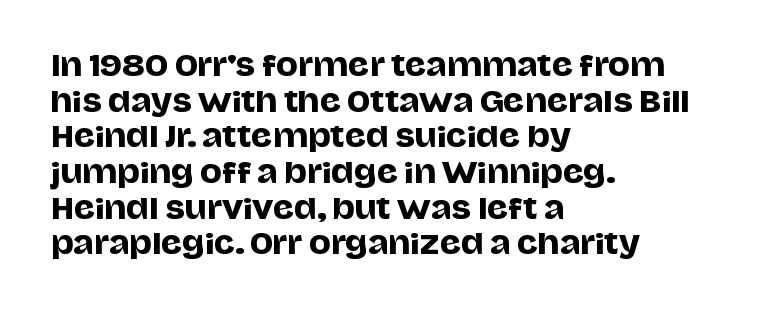
Q: Is the text italic (slanted)? A: No, it is upright.
Q: Is the typeface a serif or a sans-serif typeface? A: Sans-serif.
Q: Is the text underlined? A: No.
Q: How is the paragraph aligned? A: Left-aligned.
Q: Is the spacing between letters normal or unusually wide? A: Normal.
Q: Width (condensed, normal, or wide)? A: Normal.
Q: Stroke contrast? A: Low.
Q: x-height? A: Large.
Q: Monospaced? A: No.
